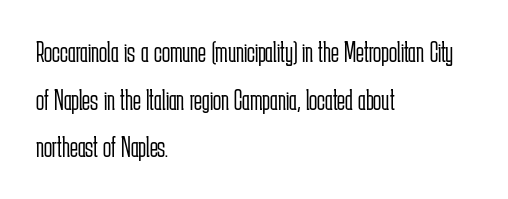
{"serif": "no", "italic": "no", "bold": "no", "weight": "light", "width": "condensed", "stroke_contrast": "low", "x_height": "medium", "monospaced": "no", "underline": "no", "align": "left", "line_spacing": "normal", "line_spacing_ratio": 1.59, "letter_spacing": "normal", "letter_spacing_em": 0.0, "glyph_px": 30}
